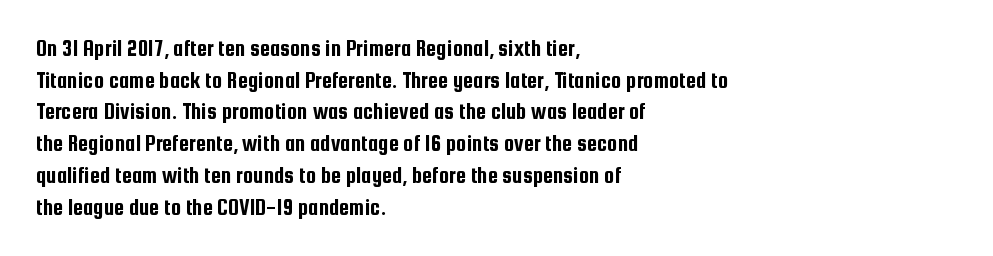
{"italic": "no", "underline": "no", "align": "left", "line_spacing": "normal", "line_spacing_ratio": 1.38, "letter_spacing": "normal", "letter_spacing_em": 0.0, "glyph_px": 23}
